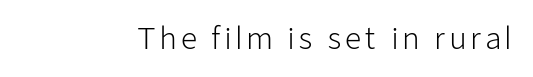
The image shows 29 px light sans-serif type, upright; set not underlined; low stroke contrast and a medium x-height.
